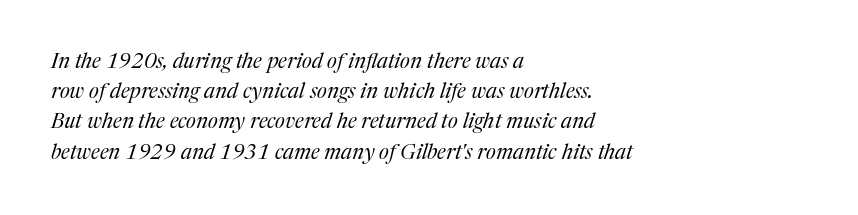
The image shows 21 px text type, italic (leaning right); set left-aligned, normal line spacing (1.44x), normal letter spacing, not underlined.
